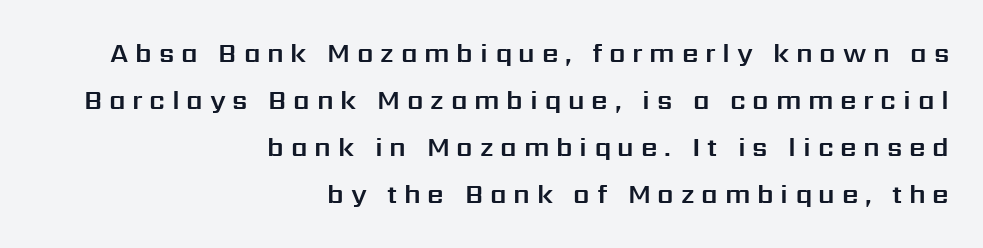
Notice how the stems are strictly vertical — no italics here. Every row of glyphs terminates at an identical x-position on the right. Display-style spreading of the glyphs; the letterfit is very open. Bare-footed words on every line.
